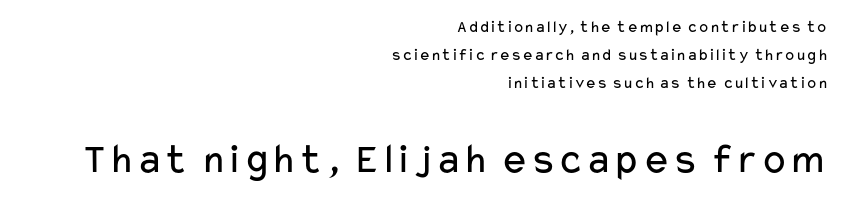
Look at the glyph heights: the lower group is clearly the bigger setting. Stroke terminals: plain, sans-serif. Teacher's note: observe the even right margin — that is flush-right alignment. Ordinary non-slanted type is in use. The typesetting does not lean heavy: it is not bold.
